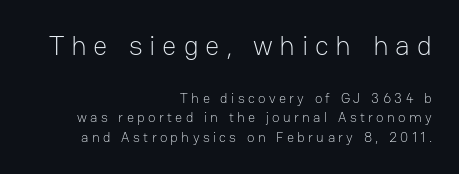
{"serif": "no", "italic": "no", "bold": "no", "weight": "light", "width": "normal", "stroke_contrast": "low", "x_height": "medium", "monospaced": "no", "underline": "no", "align": "right", "line_spacing": "normal", "line_spacing_ratio": 1.4, "letter_spacing": "wide", "letter_spacing_em": 0.24, "larger_block": "first", "size_ratio": 2.0, "glyph_px": 28}
